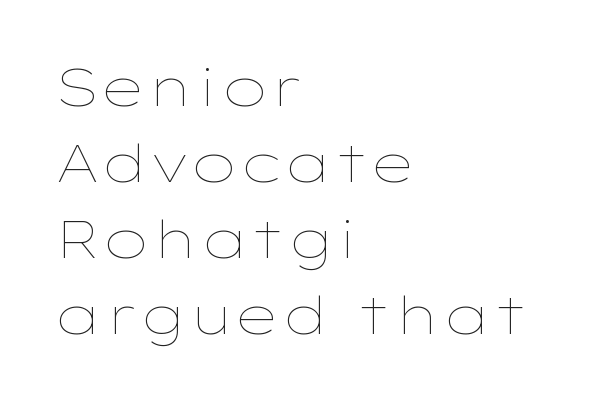
You could not count columns in this text — the font is proportionally spaced. Every row of glyphs begins at an identical x-position on the left. Baseline-to-baseline distance is the conventional proportion of letter height. Spacing between characters is what you'd get straight out of the box.
